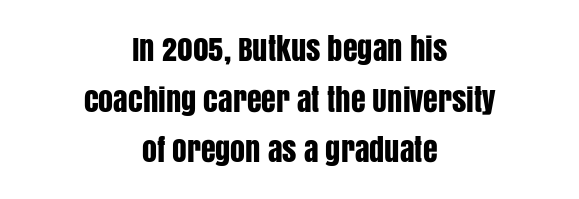
Any mark beneath the type? The region is blank. Each new line begins a customary step beneath the previous one. This sample uses a sans-serif face. Line starts and ends both wander, symmetrically. Varying glyph widths throughout — classic text-font behaviour.
